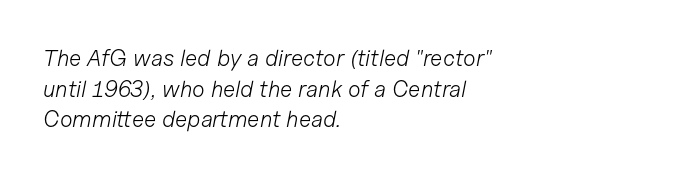
Q: Is the text bold? A: No.
Q: Is the text italic (slanted)? A: Yes, it leans right by about 11 degrees.
Q: Is the text underlined? A: No.
Q: How is the paragraph aligned? A: Left-aligned.
Q: Is the spacing between letters normal or unusually wide? A: Normal.
Q: Is the spacing between lines tight, normal or loose? A: Normal.
